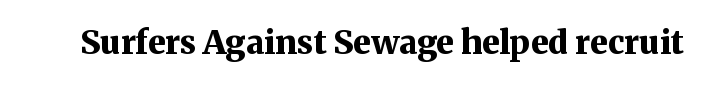
Q: Is the text bold? A: Yes.
Q: Is the text italic (slanted)? A: No, it is upright.
Q: Is the typeface a serif or a sans-serif typeface? A: Serif.
Q: Is the text underlined? A: No.
Q: Is the spacing between letters normal or unusually wide? A: Normal.
Q: Width (condensed, normal, or wide)? A: Normal.
Q: Stroke contrast? A: Medium.
Q: x-height? A: Medium.
Q: Monospaced? A: No.
